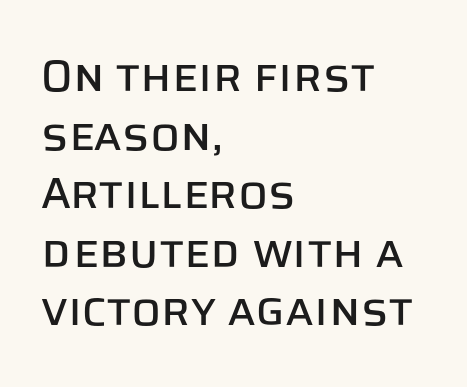
The font's upright variant was chosen for this text. Serifs: no, the terminals of the letterforms are clean. Horizontal alignment here is leftward, the default for most running prose. The type is set solid horizontally, with unmodified tracking. Looks like regular typesetting: each glyph gets only the width it needs. This block has exactly the height ordinary leading produces.
